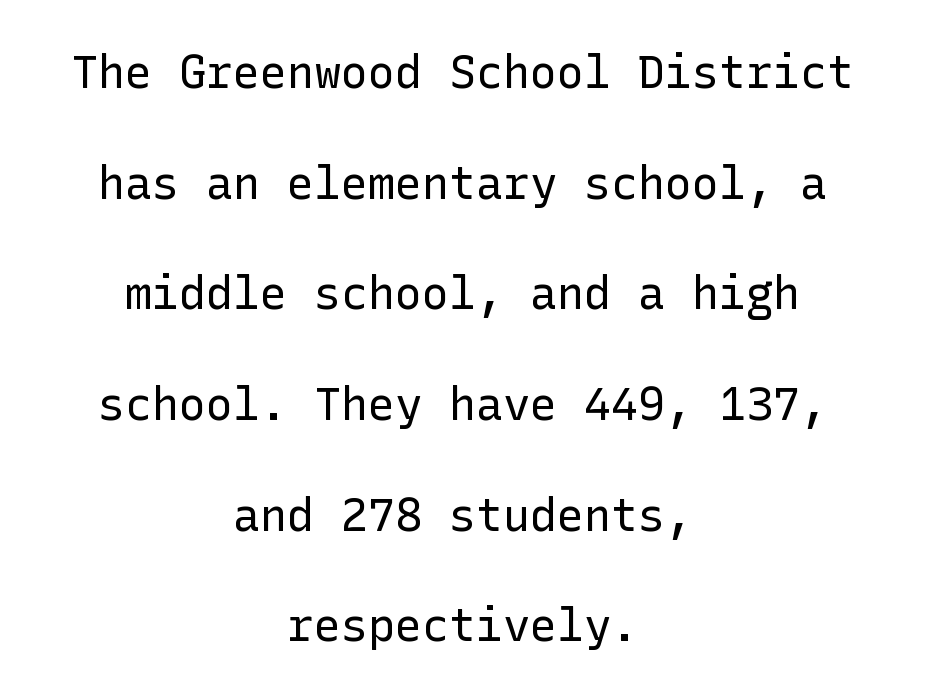
Only glyphs here, with clear space below each row. Is the block centered? Yes — each line is placed symmetrically about the middle. Serif or sans? Sans — the stroke terminals are bare. This rendering leaves character spacing at its baseline value. The face looks like a standard text weight, possibly lighter. You can tell it's not italic because the verticals are truly vertical.
